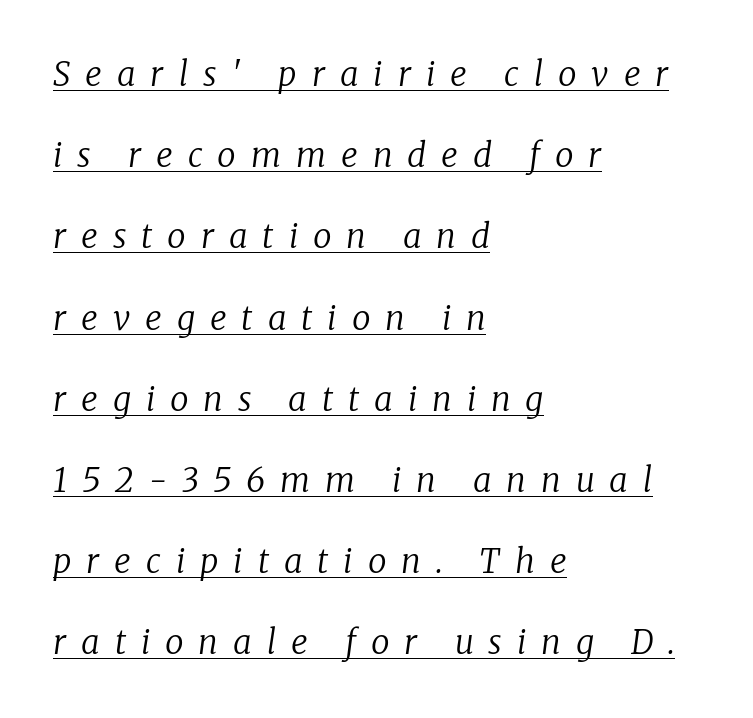
The image shows 33 px regular-weight serif type, italic (leaning right); set left-aligned, loose line spacing (2.46x), unusually wide letter spacing (+0.45 em), underlined; low stroke contrast and a medium x-height.
